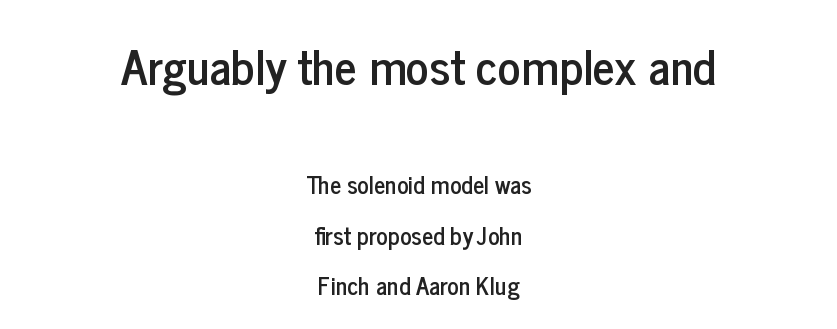
The image shows 48 px condensed sans-serif type, upright; set centered, loose line spacing (2.1x), normal letter spacing, not underlined; the first (top) block is 2.0x larger; low stroke contrast and a medium x-height.
